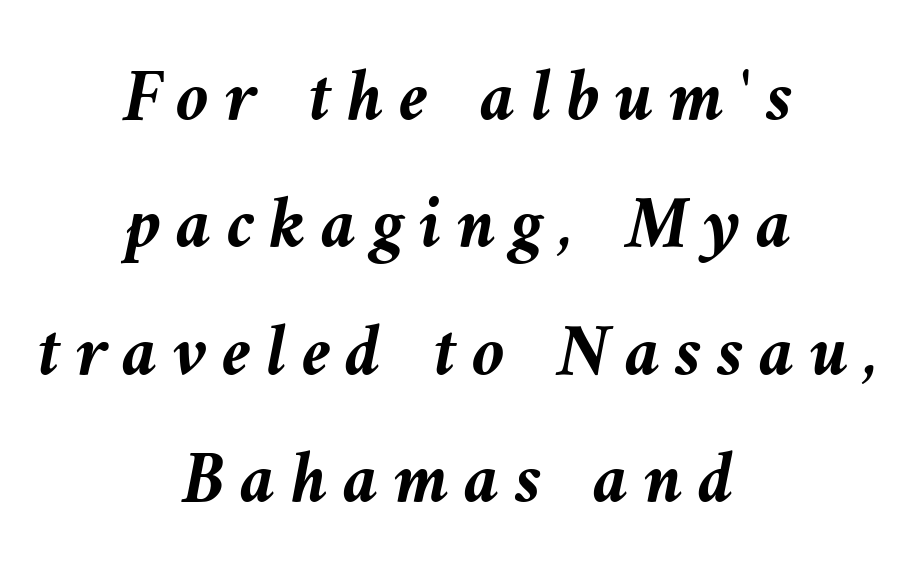
Q: Is the text bold? A: Yes.
Q: Is the text italic (slanted)? A: Yes, it leans left by about 10 degrees.
Q: Is the text underlined? A: No.
Q: How is the paragraph aligned? A: Centered.
Q: Is the spacing between letters normal or unusually wide? A: Unusually wide.
Q: Is the spacing between lines tight, normal or loose? A: Normal.
Q: Width (condensed, normal, or wide)? A: Normal.
Q: Stroke contrast? A: Medium.
Q: x-height? A: Medium.
Q: Monospaced? A: No.
